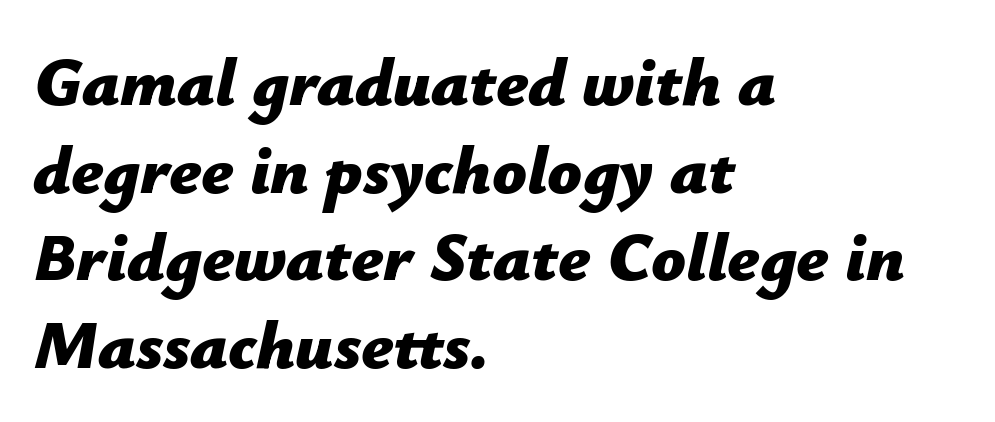
A clean baseline with only descenders dipping below it. Look at the tracking — it's just the regular setting, nothing added. You'd pick this weight for a headline — it's a proper bold. Each letter keeps its own natural width here, so spacing adapts to shape. Normally led — the rows are evenly, conventionally spaced.
